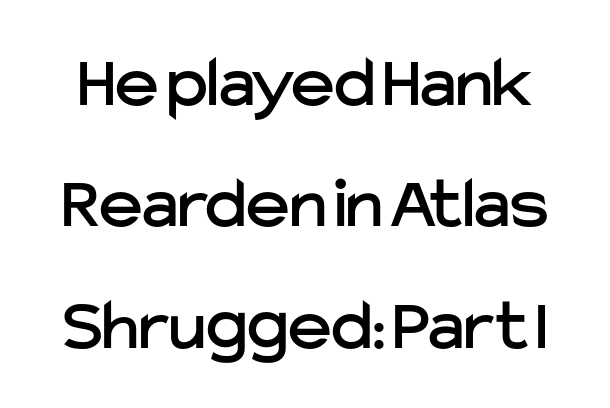
Q: Is the text italic (slanted)? A: No, it is upright.
Q: Is the typeface a serif or a sans-serif typeface? A: Sans-serif.
Q: Is the text underlined? A: No.
Q: Is the spacing between letters normal or unusually wide? A: Normal.
Q: Is the spacing between lines tight, normal or loose? A: Normal.
Q: Width (condensed, normal, or wide)? A: Normal.
Q: Stroke contrast? A: Low.
Q: x-height? A: Medium.
Q: Monospaced? A: No.
